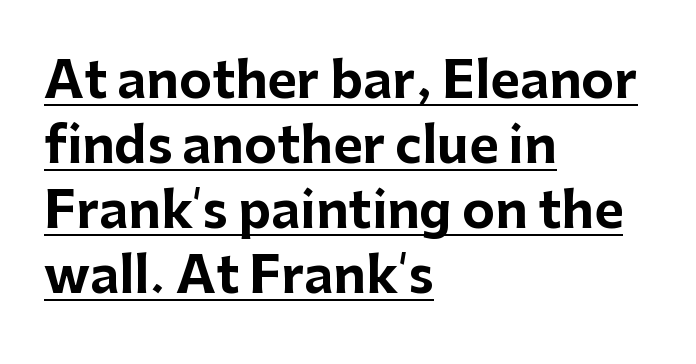
Q: Is the text bold? A: Yes.
Q: Is the text italic (slanted)? A: No, it is upright.
Q: Is the typeface a serif or a sans-serif typeface? A: Sans-serif.
Q: Is the text underlined? A: Yes.
Q: How is the paragraph aligned? A: Left-aligned.
Q: Is the spacing between letters normal or unusually wide? A: Normal.
Q: Is the spacing between lines tight, normal or loose? A: Normal.
Q: Width (condensed, normal, or wide)? A: Normal.
Q: Stroke contrast? A: Low.
Q: x-height? A: Medium.
Q: Monospaced? A: No.
